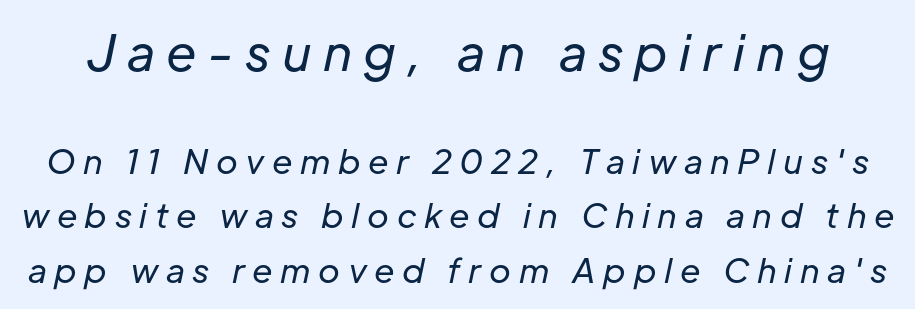
Here the designer chose a conventional face with non-uniform glyph widths. Only glyphs here, with clear space below each row. Characters follow at a spacing far wider than the type designer built in. The axis of the letterforms is tilted away from vertical. Rows of type keep a routine distance in the vertical direction.
